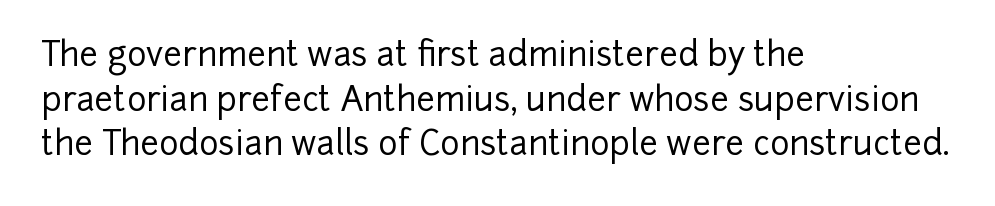
Descenders are the only things crossing below the line. These lines sit exactly where default settings would place them. Check where the strokes stop: nothing finishes them off — pure sans. Reading down the block, your eye returns to a fixed left position each line. This is roman type, the default non-slanted kind. Caption: standard tracking, unaltered.
